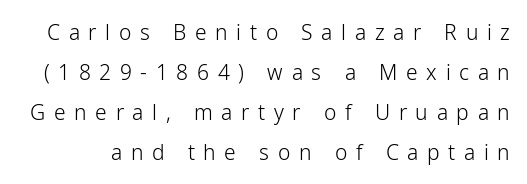
Q: Is the text bold? A: No.
Q: Is the text italic (slanted)? A: No, it is upright.
Q: Is the text underlined? A: No.
Q: Is the spacing between letters normal or unusually wide? A: Unusually wide.
Q: Is the spacing between lines tight, normal or loose? A: Loose.
